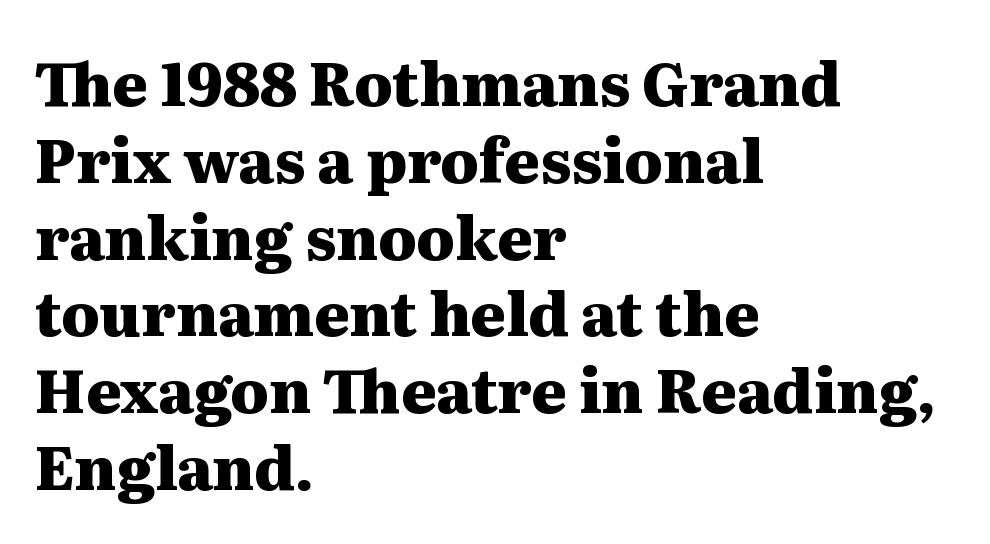
Typesetter's note: full bold, strokes at maximum text heaviness. Varying glyph widths throughout — classic text-font behaviour. The font family rendered here belongs to the serif group. The text block is weighted toward the left margin, trailing off unevenly rightward.
